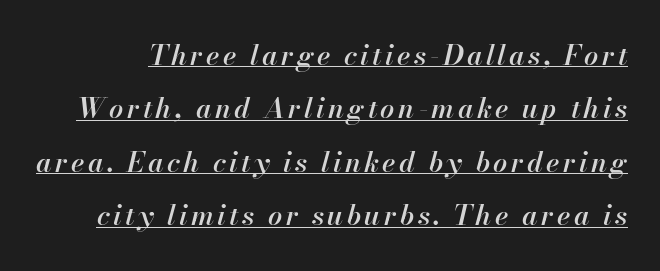
Q: Is the text bold? A: Semi-bold.
Q: Is the text italic (slanted)? A: Yes, it leans right by about 13 degrees.
Q: Is the text underlined? A: Yes.
Q: Is the spacing between lines tight, normal or loose? A: Loose.
Q: Width (condensed, normal, or wide)? A: Normal.
Q: Stroke contrast? A: High.
Q: x-height? A: Small.
Q: Monospaced? A: No.
